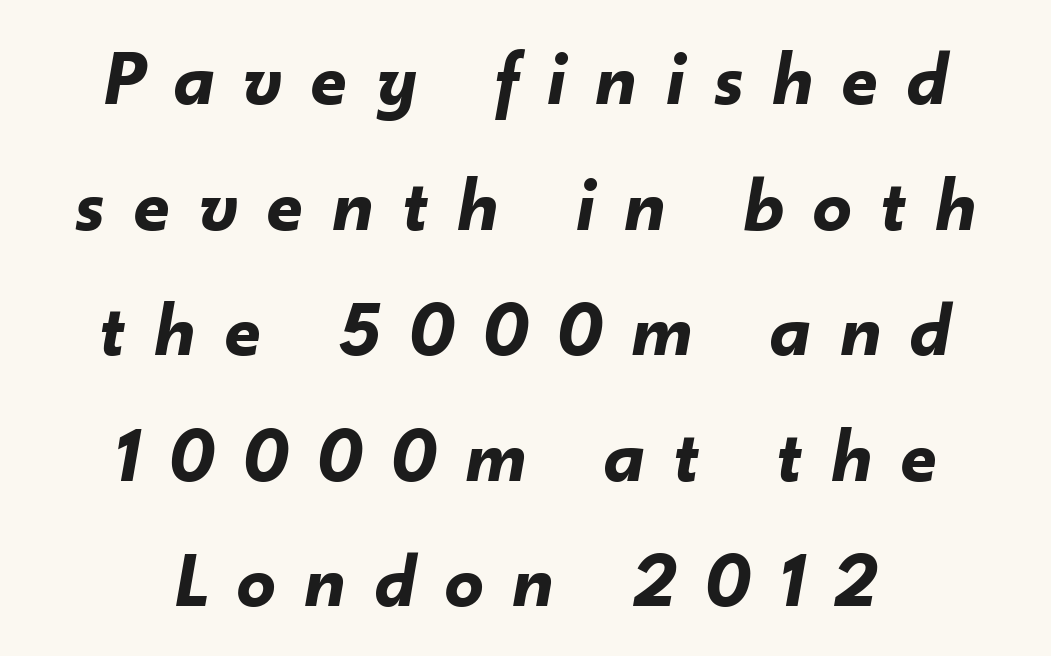
Leading matches the norm, producing a regular column. Spacing verdict: proportional, widths tailored to each character. The text block is weighted toward neither margin, spreading evenly from the middle. Typesetter's note: full bold, strokes at maximum text heaviness.
